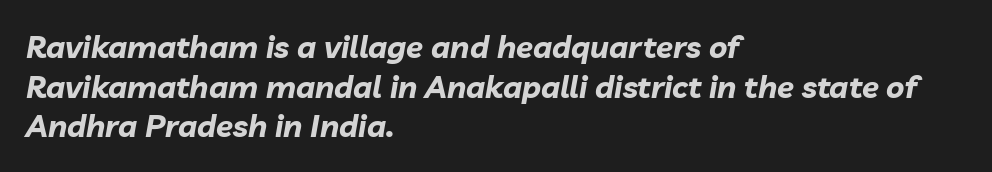
{"italic": "yes", "lean": "right", "slant_degrees": 10, "bold": "yes", "weight": "bold", "width": "normal", "stroke_contrast": "low", "x_height": "medium", "monospaced": "no", "underline": "no", "align": "left", "line_spacing": "normal", "line_spacing_ratio": 1.28, "letter_spacing": "normal", "letter_spacing_em": 0.0, "glyph_px": 31}
